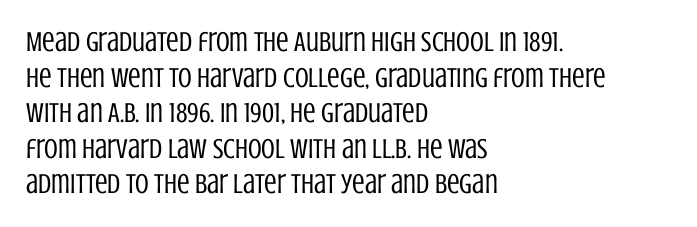
The strokes are not fattened; the text isn't bold. Where is the straight margin? On the left. This sample keeps an unexceptional amount of space between lines. The tracking reads as untouched default to a designer's eye. The type sits square on the baseline with zero lean.
